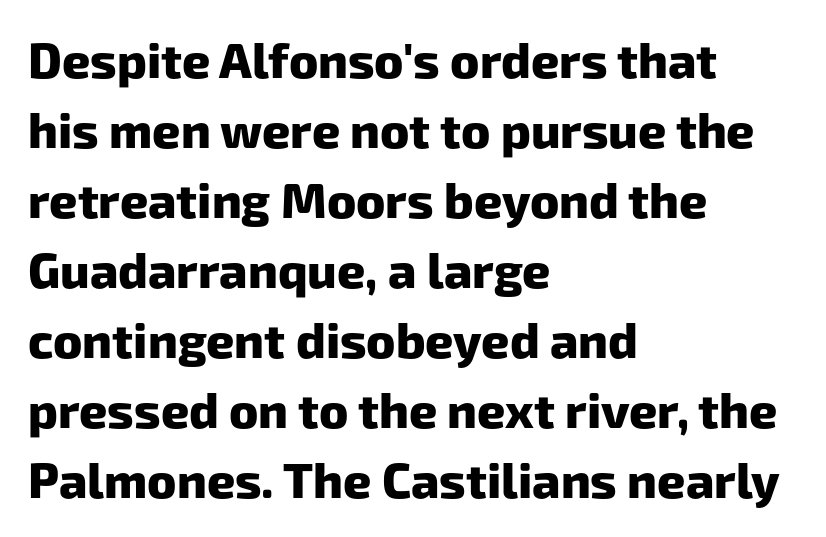
The image shows 49 px heavy sans-serif type; set left-aligned, normal line spacing (1.43x), normal letter spacing, not underlined; low stroke contrast and a medium x-height.
